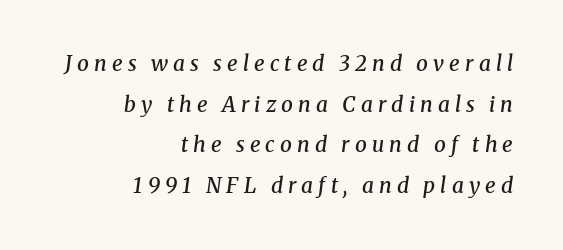
The image shows 21 px text type, italic (leaning right); set right-aligned, loose line spacing (1.94x), unusually wide letter spacing (+0.24 em), not underlined.
